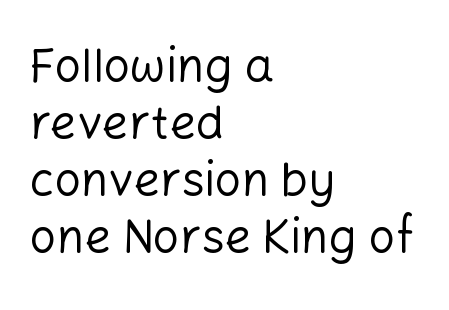
The type family on display is of the sans-serif kind. You could call the tracking neutral — neither tight nor loose. Upright lettering throughout. These lines are rendered in a variable-pitch font.
